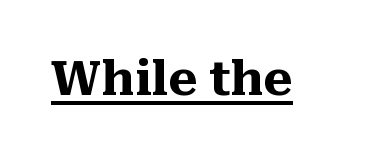
Typesetter's note: full bold, strokes at maximum text heaviness. Honestly, the letter spacing is just normal — you wouldn't notice it. Looks like someone drew a line under every word here. The letters stand straight up with perfectly vertical stems. Does the type have serifs? Yes, each stem ends in a small foot. A typesetter would call this proportional, since set widths differ per character.
